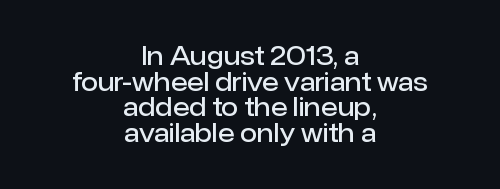
Q: Is the text bold? A: Semi-bold.
Q: Is the text italic (slanted)? A: No, it is upright.
Q: Is the text underlined? A: No.
Q: How is the paragraph aligned? A: Centered.
Q: Is the spacing between letters normal or unusually wide? A: Normal.
Q: Is the spacing between lines tight, normal or loose? A: Tight.
